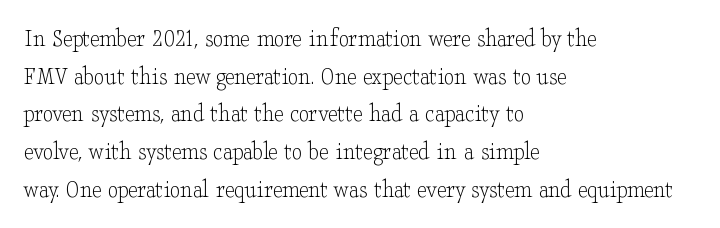
This sample is left-justified, so line endings fall wherever the words run out. Short note: letters normally spaced. These lines were composed using upright roman letters. Nothing heavy about these letters — not bold at all. The glyphs are unaccompanied by any horizontal stroke below them. Quick note: interline space is typical.
